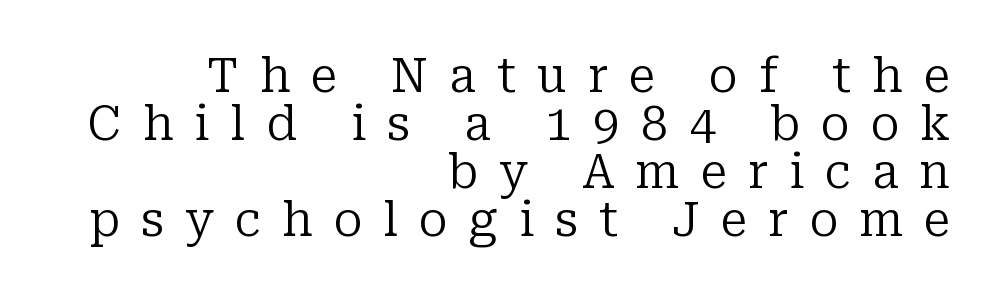
The image shows 48 px regular-weight serif type, upright; set right-aligned, tight line spacing (1.0x), unusually wide letter spacing (+0.44 em), not underlined; low stroke contrast and a medium x-height.
